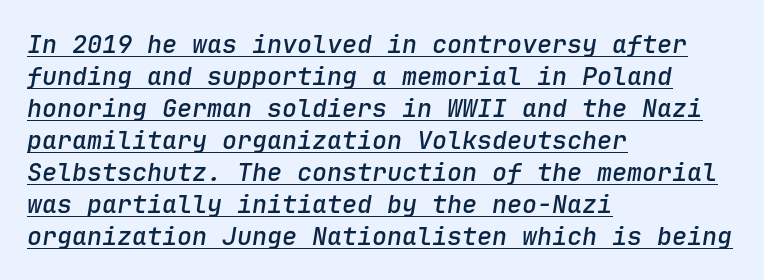
{"italic": "yes", "lean": "right", "slant_degrees": 9, "bold": "semi", "underline": "yes", "align": "left", "line_spacing": "normal", "line_spacing_ratio": 1.28, "letter_spacing": "normal", "letter_spacing_em": 0.0, "glyph_px": 25}
